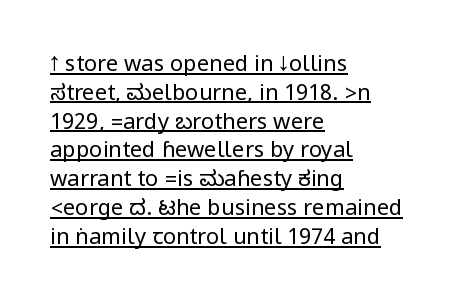
Q: Is the text bold? A: No.
Q: Is the text italic (slanted)? A: No, it is upright.
Q: Is the text underlined? A: Yes.
Q: How is the paragraph aligned? A: Left-aligned.
Q: Is the spacing between letters normal or unusually wide? A: Normal.
Q: Is the spacing between lines tight, normal or loose? A: Normal.
